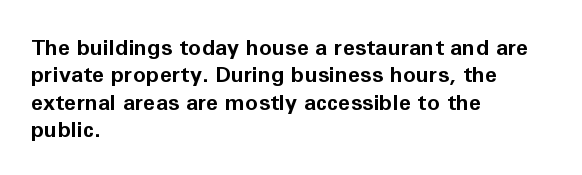
Q: Is the text bold? A: Yes.
Q: Is the text italic (slanted)? A: No, it is upright.
Q: Is the text underlined? A: No.
Q: How is the paragraph aligned? A: Left-aligned.
Q: Is the spacing between letters normal or unusually wide? A: Normal.
Q: Is the spacing between lines tight, normal or loose? A: Normal.
